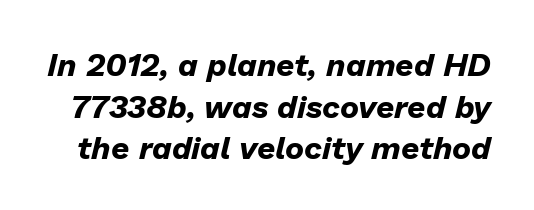
These lines keep a tight, regular rhythm from letter to letter. This sample uses an oblique cut, with every glyph tilted off the vertical. The passage shown is typed in a proportional face where columns would drift. Look at the stroke-to-counter ratio: heavy, a bold. Letters rest on an invisible, unmarked baseline.
